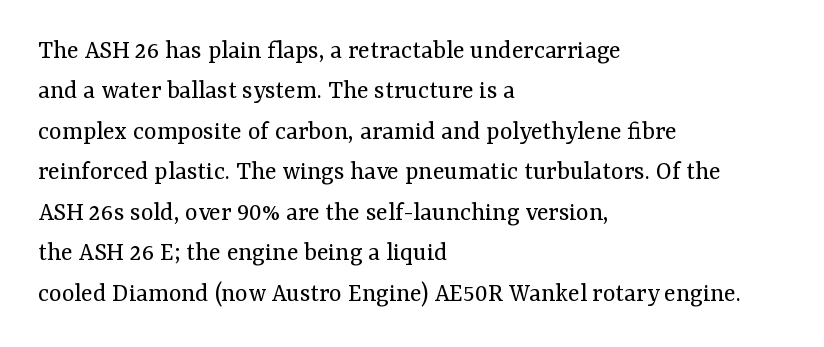
Q: Is the text bold? A: No.
Q: Is the text italic (slanted)? A: No, it is upright.
Q: Is the text underlined? A: No.
Q: How is the paragraph aligned? A: Left-aligned.
Q: Is the spacing between letters normal or unusually wide? A: Normal.
Q: Is the spacing between lines tight, normal or loose? A: Normal.
